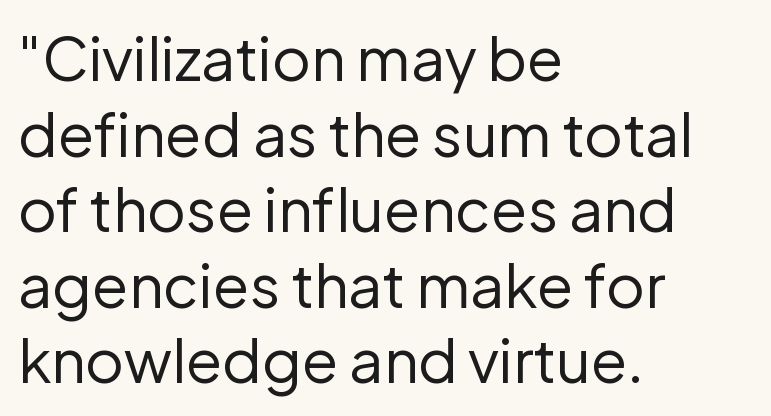
Q: Is the text bold? A: No.
Q: Is the text italic (slanted)? A: No, it is upright.
Q: Is the typeface a serif or a sans-serif typeface? A: Sans-serif.
Q: Is the text underlined? A: No.
Q: How is the paragraph aligned? A: Left-aligned.
Q: Is the spacing between letters normal or unusually wide? A: Normal.
Q: Is the spacing between lines tight, normal or loose? A: Normal.
Q: Width (condensed, normal, or wide)? A: Normal.
Q: Stroke contrast? A: Low.
Q: x-height? A: Medium.
Q: Monospaced? A: No.
